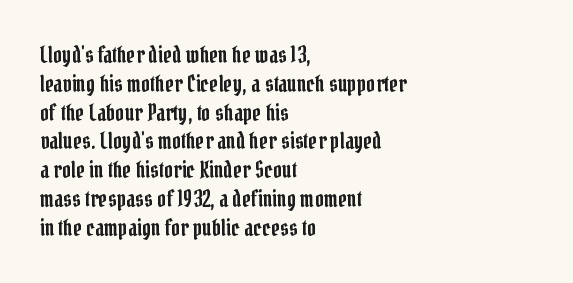
Q: Is the text italic (slanted)? A: No, it is upright.
Q: Is the text underlined? A: No.
Q: How is the paragraph aligned? A: Left-aligned.
Q: Is the spacing between letters normal or unusually wide? A: Normal.
Q: Is the spacing between lines tight, normal or loose? A: Normal.
